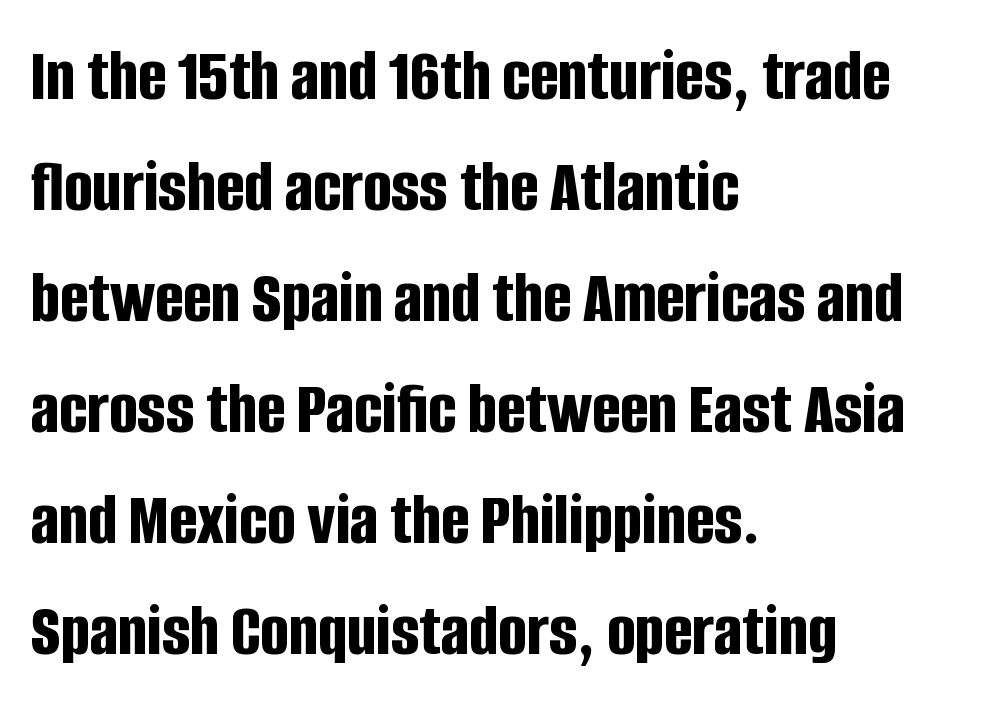
The image shows 75 px bold, condensed sans-serif type, upright; set left-aligned, normal line spacing (1.48x), normal letter spacing, not underlined; low stroke contrast and a large x-height.
